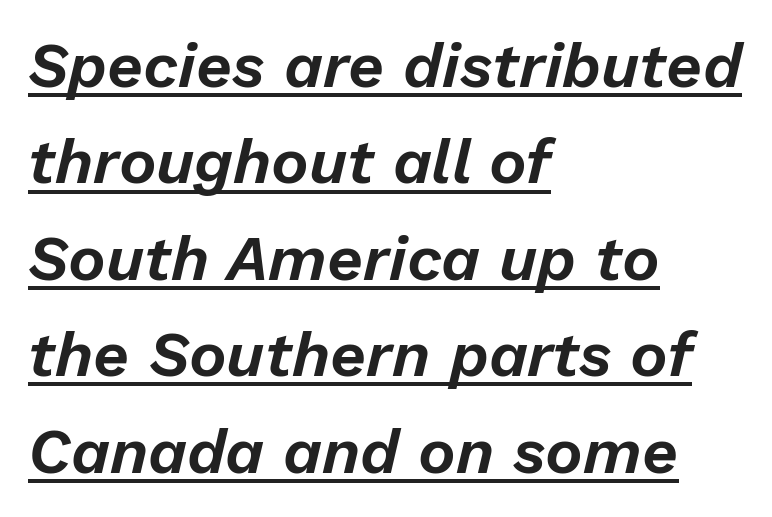
{"italic": "yes", "lean": "right", "slant_degrees": 13, "width": "normal", "stroke_contrast": "low", "x_height": "medium", "monospaced": "no", "underline": "yes", "align": "left", "line_spacing": "normal", "line_spacing_ratio": 1.53, "letter_spacing": "normal", "letter_spacing_em": 0.0, "glyph_px": 63}
